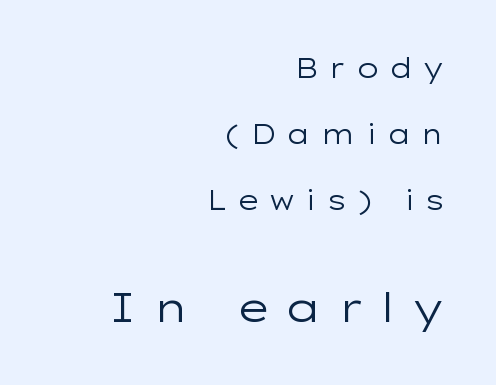
Q: Is the text bold? A: No.
Q: Is the text italic (slanted)? A: No, it is upright.
Q: Is the typeface a serif or a sans-serif typeface? A: Sans-serif.
Q: Is the text underlined? A: No.
Q: How is the paragraph aligned? A: Right-aligned.
Q: Is the spacing between letters normal or unusually wide? A: Unusually wide.
Q: Is the spacing between lines tight, normal or loose? A: Loose.
Q: Which block of text is set in a larger size, the first (top) or the second (bottom)? A: The second (bottom) one.
Q: Width (condensed, normal, or wide)? A: Wide.
Q: Stroke contrast? A: Low.
Q: x-height? A: Medium.
Q: Monospaced? A: No.
